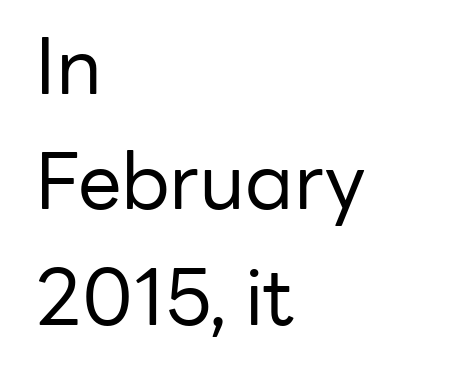
Q: Is the text bold? A: No.
Q: Is the text italic (slanted)? A: No, it is upright.
Q: Is the typeface a serif or a sans-serif typeface? A: Sans-serif.
Q: Is the text underlined? A: No.
Q: How is the paragraph aligned? A: Left-aligned.
Q: Is the spacing between letters normal or unusually wide? A: Normal.
Q: Is the spacing between lines tight, normal or loose? A: Normal.
Q: Width (condensed, normal, or wide)? A: Normal.
Q: Stroke contrast? A: Low.
Q: x-height? A: Medium.
Q: Monospaced? A: No.
